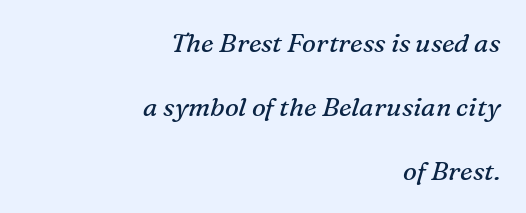
Is there much room between lines? Yes — plenty of vertical air separates them. Compared with a typical body face, this is equally light or lighter still. Rendered with sloped, italic letterforms. You could call the tracking neutral — neither tight nor loose. In CSS terms this would be text-align: right.
